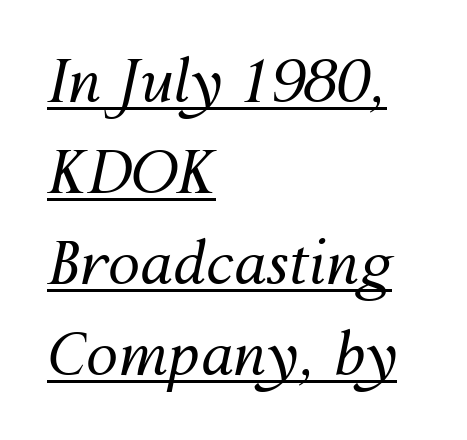
Q: Is the text bold? A: No.
Q: Is the text italic (slanted)? A: Yes, it leans right by about 12 degrees.
Q: Is the text underlined? A: Yes.
Q: How is the paragraph aligned? A: Left-aligned.
Q: Is the spacing between letters normal or unusually wide? A: Normal.
Q: Is the spacing between lines tight, normal or loose? A: Normal.
Q: Width (condensed, normal, or wide)? A: Normal.
Q: Stroke contrast? A: Medium.
Q: x-height? A: Medium.
Q: Monospaced? A: No.
